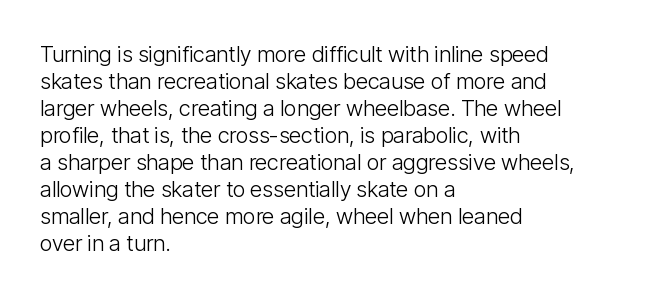
{"italic": "no", "bold": "no", "underline": "no", "align": "left", "line_spacing_ratio": 1.23, "letter_spacing": "normal", "letter_spacing_em": 0.0, "glyph_px": 22}
